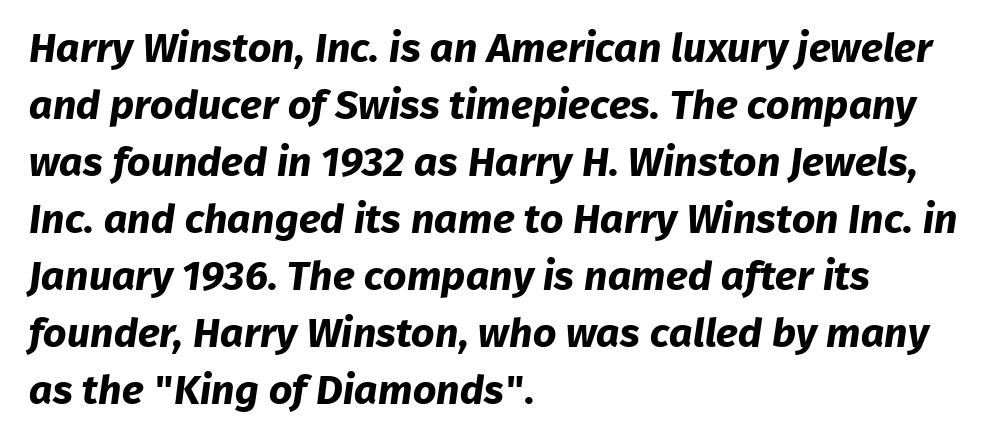
This sample uses a sans-serif face. The font is running at its bold setting. The letters advance in unequal steps, a hallmark of proportional type. The space directly below the letters is spotless. Leading matches the norm, producing a regular column. This sample is left-justified, so line endings fall wherever the words run out.
